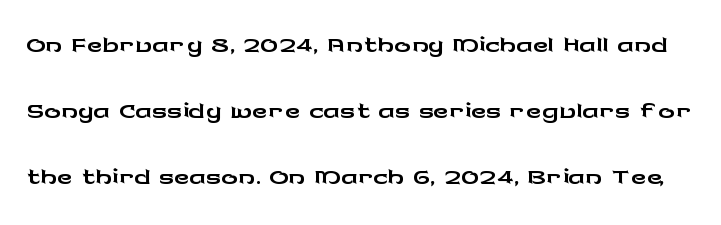
The image shows 42 px wide sans-serif type, upright; set normal line spacing (1.57x), normal letter spacing, not underlined; low stroke contrast and a medium x-height.
